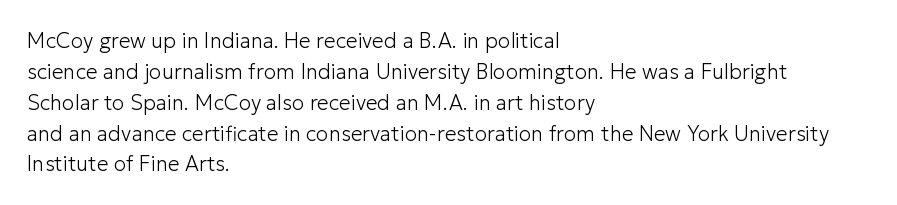
The image shows 21 px text type, upright; set left-aligned, normal line spacing (1.47x), normal letter spacing, not underlined.
